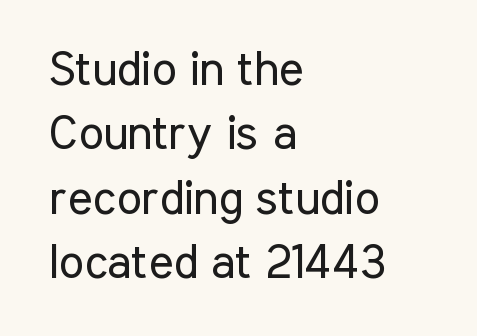
The face used here is proportionally spaced, like ordinary book or web type. Grotesque or geometric, the face here clearly has no serifs. Typeset ragged right — the left edge is the straight one. Caption: standard tracking, unaltered. No word sits above an underline.
